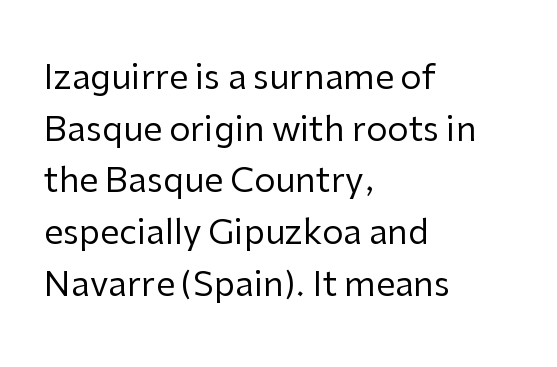
The image shows 34 px regular-weight sans-serif type, upright; set left-aligned, normal line spacing (1.52x), normal letter spacing, not underlined; low stroke contrast and a medium x-height.
